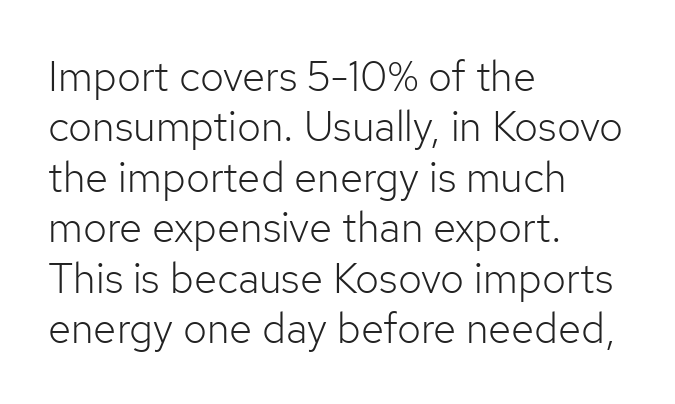
Q: Is the text bold? A: No.
Q: Is the text italic (slanted)? A: No, it is upright.
Q: Is the typeface a serif or a sans-serif typeface? A: Sans-serif.
Q: Is the text underlined? A: No.
Q: How is the paragraph aligned? A: Left-aligned.
Q: Is the spacing between letters normal or unusually wide? A: Normal.
Q: Width (condensed, normal, or wide)? A: Normal.
Q: Stroke contrast? A: Low.
Q: x-height? A: Medium.
Q: Monospaced? A: No.
